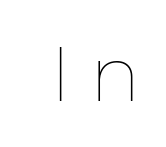
The image shows 77 px thin type, upright; set unusually wide letter spacing (+0.25 em), not underlined; low stroke contrast and a medium x-height.
